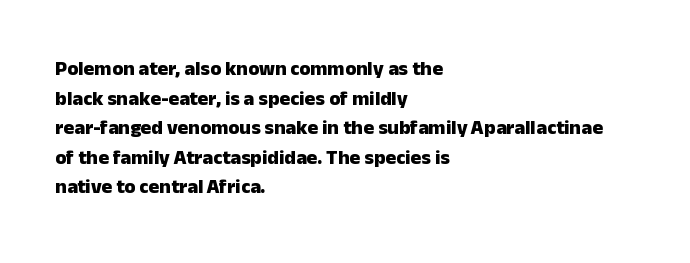
Q: Is the text bold? A: Yes.
Q: Is the text italic (slanted)? A: No, it is upright.
Q: Is the text underlined? A: No.
Q: How is the paragraph aligned? A: Left-aligned.
Q: Is the spacing between letters normal or unusually wide? A: Normal.
Q: Is the spacing between lines tight, normal or loose? A: Normal.
